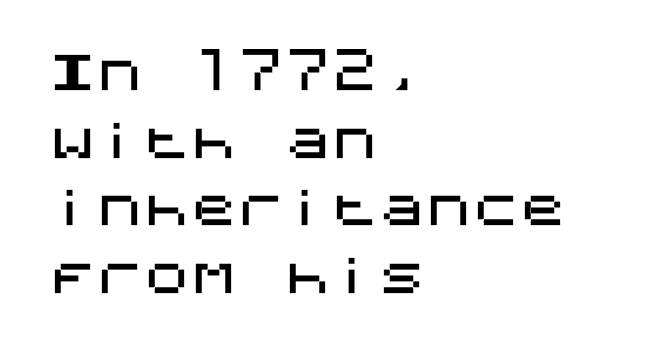
The image shows 47 px sans-serif type, upright; set left-aligned, normal line spacing (1.44x), normal letter spacing, not underlined; medium stroke contrast and a large x-height.
